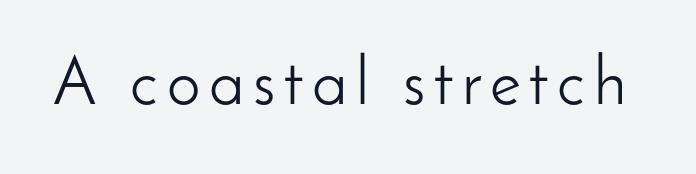
The image shows 67 px light sans-serif type, upright; set not underlined; low stroke contrast and a small x-height.
